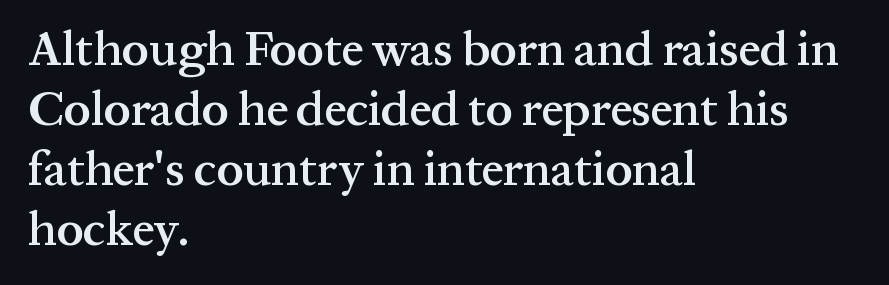
The image shows 48 px semibold serif type, upright; set left-aligned, normal line spacing (1.25x), normal letter spacing, not underlined; medium stroke contrast and a medium x-height.
